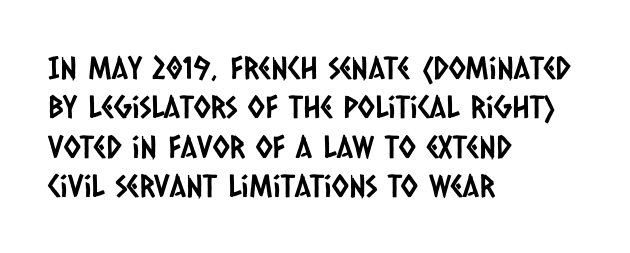
How would I describe the line gaps? Plain and ordinary. The lines in this sample share a left origin and differ only in where they stop. Look at the bottom of the vertical strokes: they stop flat, with no serifs. Glyph-to-glyph distance matches everyday printed text.
